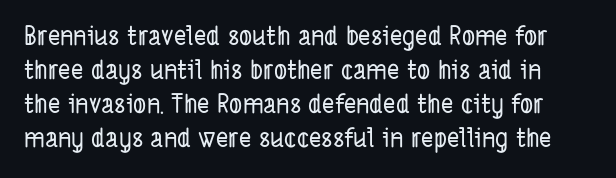
{"underline": "no", "line_spacing": "normal", "line_spacing_ratio": 1.31, "letter_spacing": "normal", "letter_spacing_em": 0.0, "glyph_px": 26}
